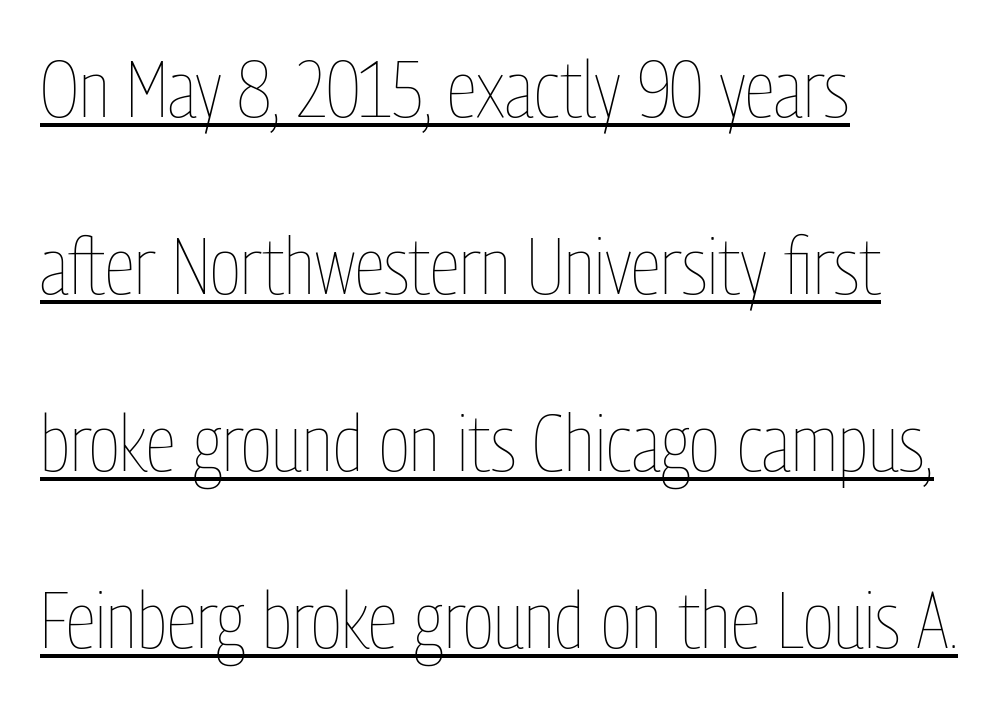
These lines stand farther apart than default settings would place them. Nope, not italic — everything's standing straight. Tracking here is standard; glyphs follow each other at the usual distance. Summary of weight: not heavy and not bold. You could not count columns in this text — the font is proportionally spaced.
